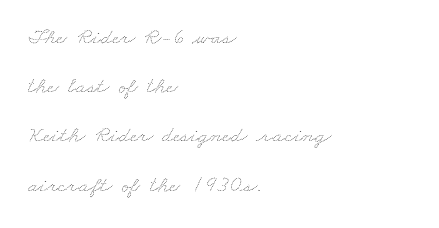
{"bold": "no", "underline": "no", "align": "left", "line_spacing": "loose", "line_spacing_ratio": 2.14, "letter_spacing": "normal", "letter_spacing_em": 0.0, "glyph_px": 23}
